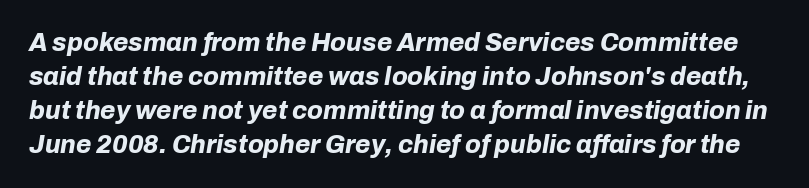
Q: Is the text bold? A: Yes.
Q: Is the text italic (slanted)? A: Yes, it leans right by about 10 degrees.
Q: Is the text underlined? A: No.
Q: Is the spacing between letters normal or unusually wide? A: Normal.
Q: Is the spacing between lines tight, normal or loose? A: Normal.
